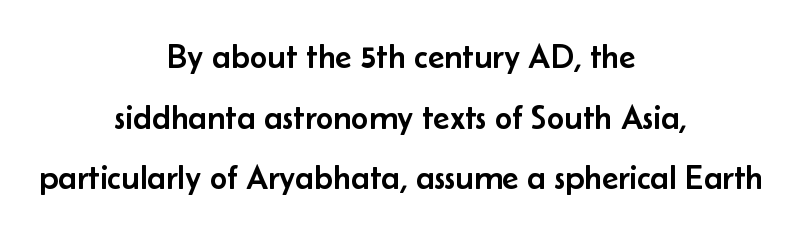
Q: Is the text italic (slanted)? A: No, it is upright.
Q: Is the typeface a serif or a sans-serif typeface? A: Sans-serif.
Q: Is the text underlined? A: No.
Q: How is the paragraph aligned? A: Centered.
Q: Is the spacing between letters normal or unusually wide? A: Normal.
Q: Width (condensed, normal, or wide)? A: Normal.
Q: Stroke contrast? A: Low.
Q: x-height? A: Small.
Q: Monospaced? A: No.
